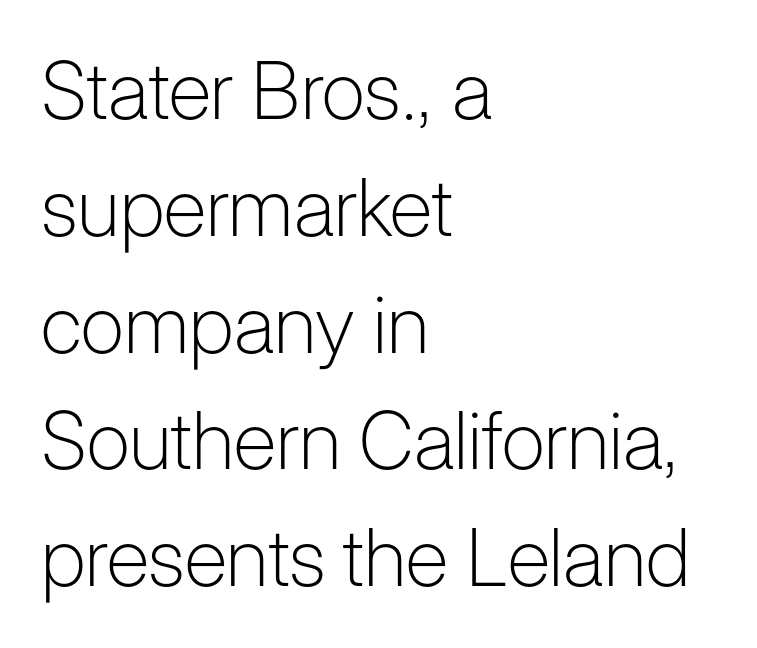
This sample uses a sans-serif face. Decoration check: the copy has no underline. Heaviness? Minimal to ordinary, like unemphasized prose. Note the varied advance widths — an 'i' is clearly narrower than an 'm'.
